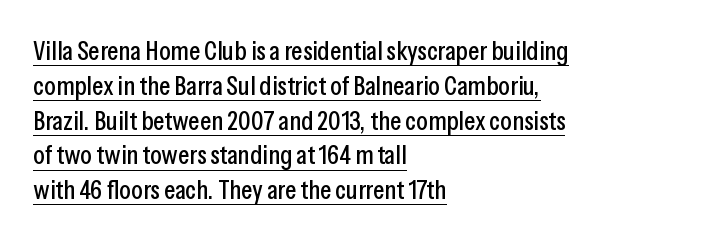
Q: Is the text italic (slanted)? A: No, it is upright.
Q: Is the text underlined? A: Yes.
Q: How is the paragraph aligned? A: Left-aligned.
Q: Is the spacing between letters normal or unusually wide? A: Normal.
Q: Is the spacing between lines tight, normal or loose? A: Normal.
